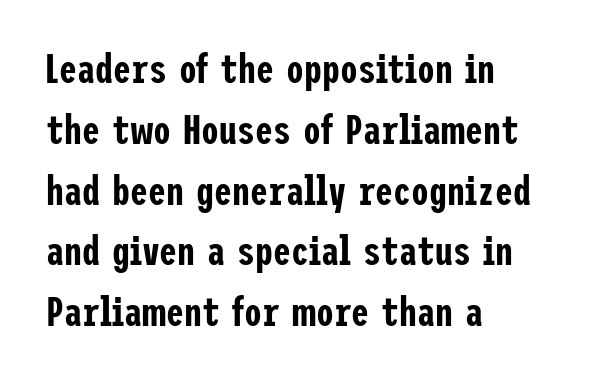
The image shows 40 px condensed sans-serif type, upright; set left-aligned, normal line spacing (1.52x), normal letter spacing, not underlined; low stroke contrast and a medium x-height.
